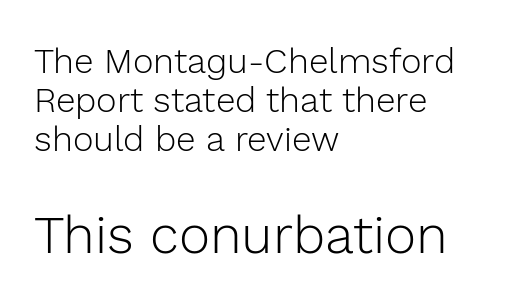
The image shows 53 px light sans-serif type, upright; set left-aligned, tight line spacing (1.12x), normal letter spacing, not underlined; the second (bottom) block is 1.51x larger; a medium x-height.
